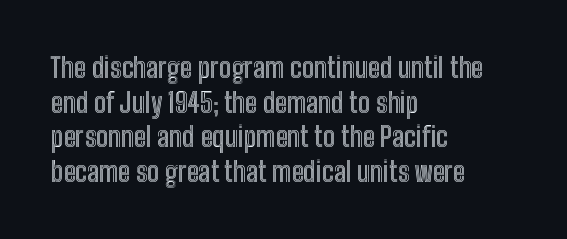
The image shows 27 px text type, upright; set left-aligned, normal line spacing (1.28x), normal letter spacing, not underlined.
